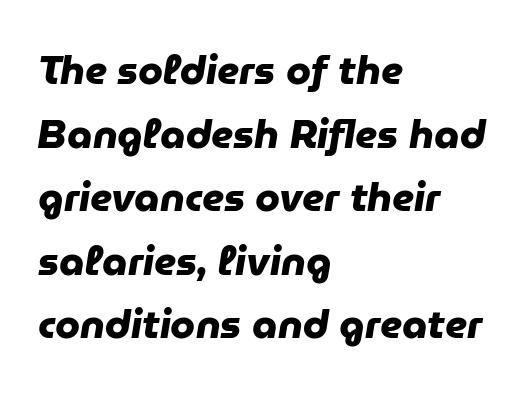
Q: Is the text bold? A: Yes.
Q: Is the typeface a serif or a sans-serif typeface? A: Sans-serif.
Q: Is the text underlined? A: No.
Q: How is the paragraph aligned? A: Left-aligned.
Q: Is the spacing between letters normal or unusually wide? A: Normal.
Q: Is the spacing between lines tight, normal or loose? A: Normal.
Q: Width (condensed, normal, or wide)? A: Normal.
Q: Stroke contrast? A: Low.
Q: x-height? A: Medium.
Q: Monospaced? A: No.
